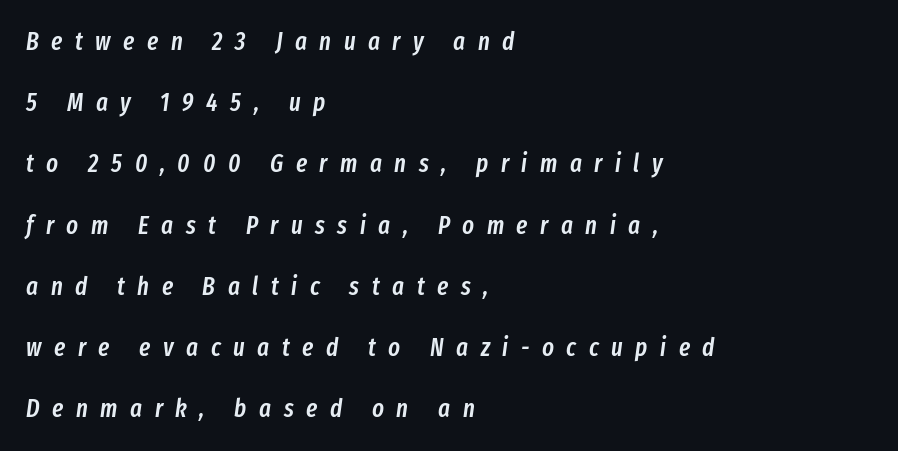
{"italic": "yes", "lean": "right", "slant_degrees": 8, "bold": "semi", "underline": "no", "align": "left", "line_spacing": "loose", "line_spacing_ratio": 2.45, "letter_spacing": "wide", "letter_spacing_em": 0.5, "glyph_px": 25}
